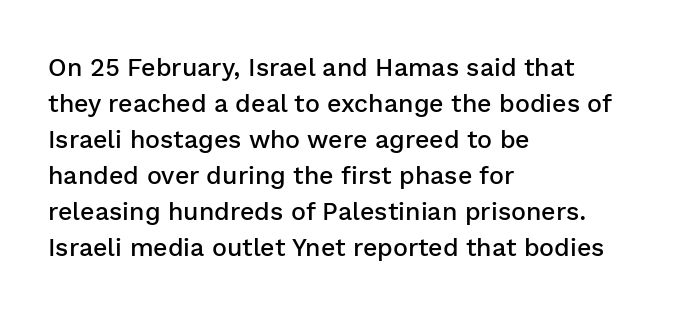
The image shows 25 px text type, upright; set left-aligned, normal line spacing (1.44x), normal letter spacing, not underlined.
